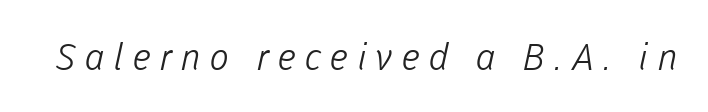
The image shows 37 px light sans-serif type; set unusually wide letter spacing (+0.24 em), not underlined; low stroke contrast and a medium x-height.
